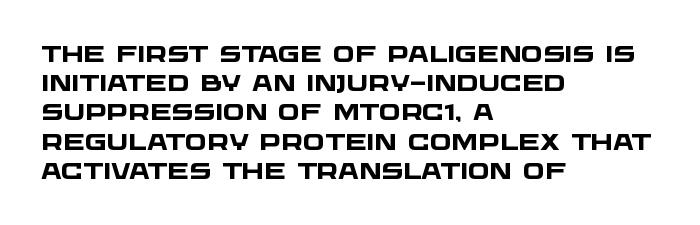
The image shows 23 px bold type; set left-aligned, normal line spacing (1.27x), normal letter spacing, not underlined.
